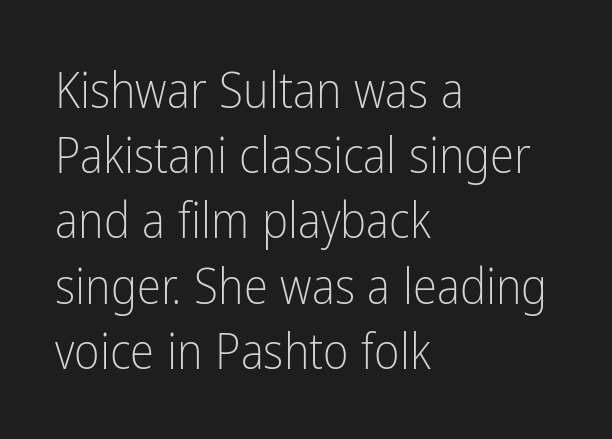
The image shows 49 px light, condensed sans-serif type, upright; set left-aligned, normal line spacing (1.33x), normal letter spacing, not underlined; low stroke contrast and a medium x-height.
